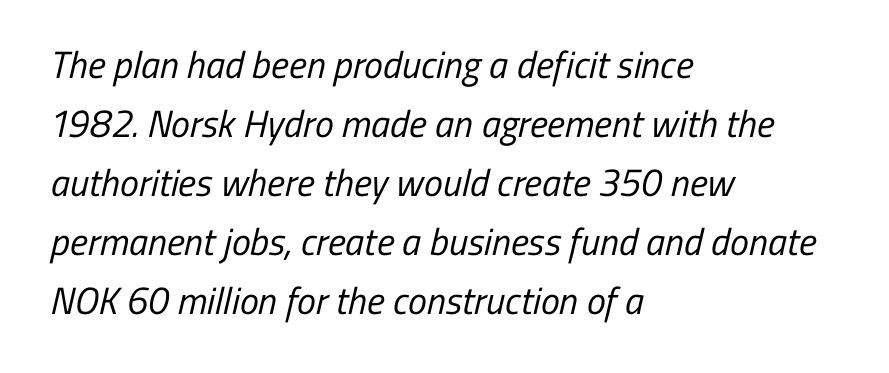
The gap between lines stays unmarked. One-word summary of the alignment: left. Note: no serifs on the glyphs. Interline gaps are of average width in this sample. The passage shown is typed in a proportional face where columns would drift. Nobody touched the tracking dial on this one.
